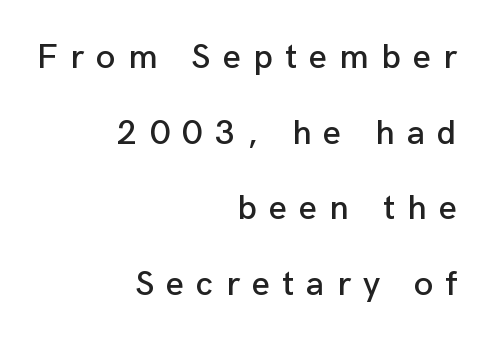
{"serif": "no", "italic": "no", "width": "normal", "stroke_contrast": "low", "x_height": "medium", "monospaced": "no", "underline": "no", "align": "right", "line_spacing": "loose", "line_spacing_ratio": 2.16, "letter_spacing": "wide", "letter_spacing_em": 0.35, "glyph_px": 35}
